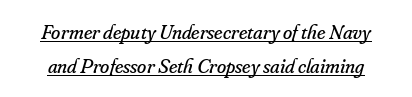
Q: Is the text bold? A: No.
Q: Is the text italic (slanted)? A: Yes, it leans right by about 16 degrees.
Q: Is the text underlined? A: Yes.
Q: Is the spacing between letters normal or unusually wide? A: Normal.
Q: Is the spacing between lines tight, normal or loose? A: Normal.
